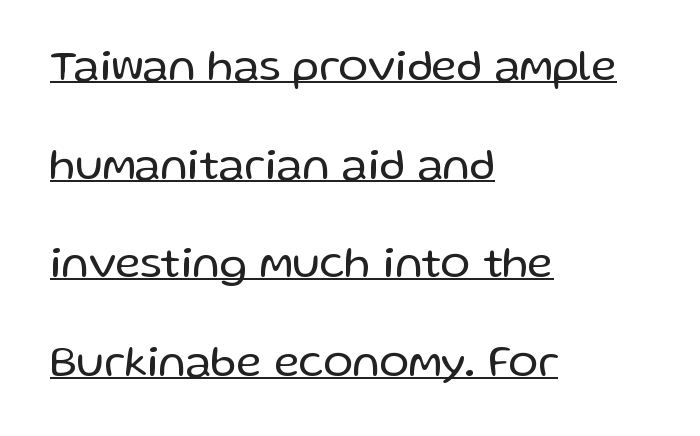
The image shows 44 px regular-weight sans-serif type, upright; set left-aligned, loose line spacing (2.24x), normal letter spacing, underlined; low stroke contrast and a medium x-height.
